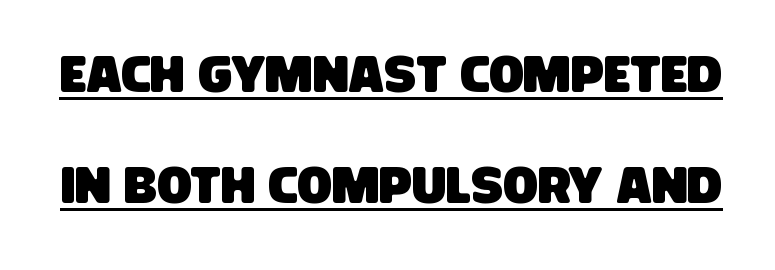
Q: Is the typeface a serif or a sans-serif typeface? A: Sans-serif.
Q: Is the text underlined? A: Yes.
Q: Is the spacing between letters normal or unusually wide? A: Normal.
Q: Is the spacing between lines tight, normal or loose? A: Loose.
Q: Width (condensed, normal, or wide)? A: Condensed.
Q: Stroke contrast? A: Low.
Q: x-height? A: Large.
Q: Monospaced? A: No.
